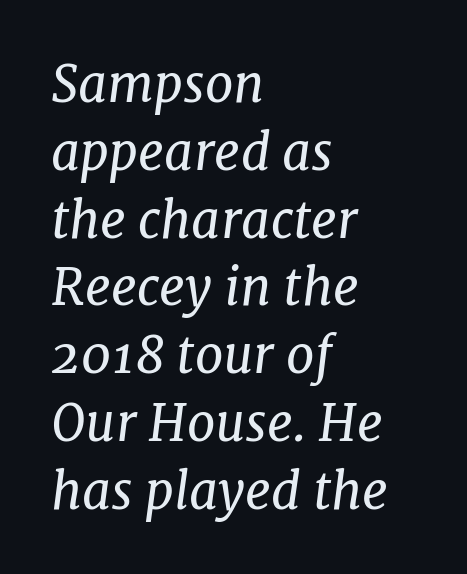
Q: Is the text bold? A: No.
Q: Is the text italic (slanted)? A: Yes, it leans right by about 7 degrees.
Q: Is the typeface a serif or a sans-serif typeface? A: Serif.
Q: Is the text underlined? A: No.
Q: How is the paragraph aligned? A: Left-aligned.
Q: Is the spacing between letters normal or unusually wide? A: Normal.
Q: Is the spacing between lines tight, normal or loose? A: Normal.
Q: Width (condensed, normal, or wide)? A: Normal.
Q: Stroke contrast? A: Low.
Q: x-height? A: Medium.
Q: Monospaced? A: No.
